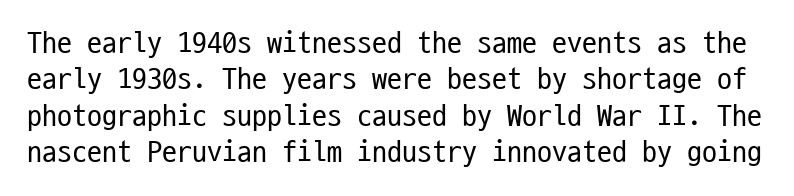
The image shows 30 px regular-weight, condensed sans-serif type, upright, monospaced; set line spacing 1.21x, normal letter spacing, not underlined; low stroke contrast and a medium x-height.
